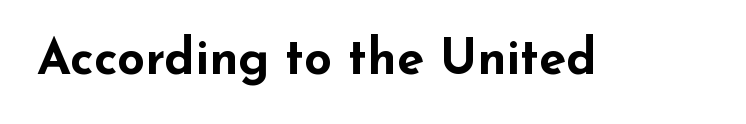
The image shows 49 px bold, wide sans-serif type, upright; set normal letter spacing, not underlined; low stroke contrast and a small x-height.
